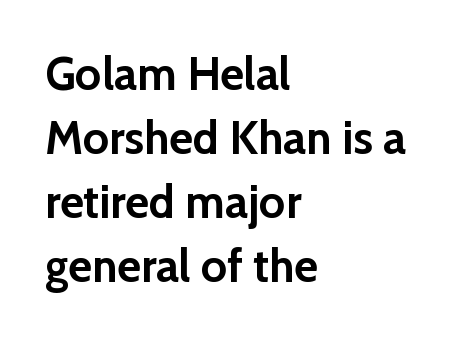
The image shows 46 px semibold sans-serif type, upright; set left-aligned, normal line spacing (1.39x), normal letter spacing, not underlined; low stroke contrast and a medium x-height.
